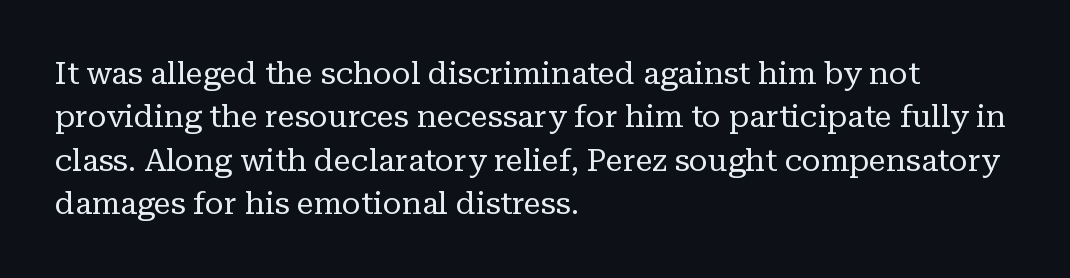
The image shows 31 px regular-weight serif type, upright; set left-aligned, normal line spacing (1.4x), normal letter spacing, not underlined; low stroke contrast and a medium x-height.
